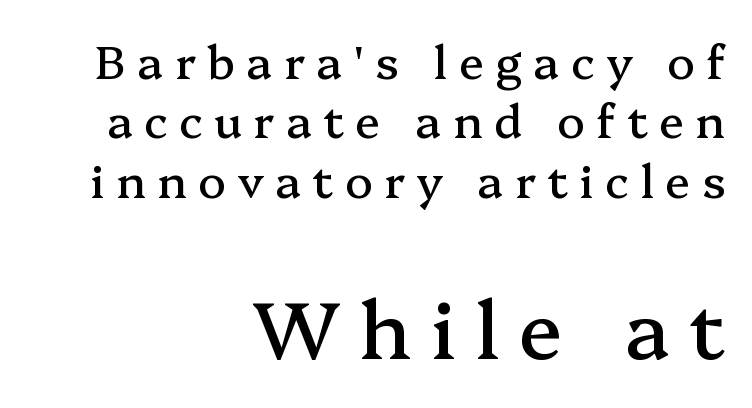
Q: Is the text italic (slanted)? A: No, it is upright.
Q: Is the typeface a serif or a sans-serif typeface? A: Serif.
Q: Is the text underlined? A: No.
Q: How is the paragraph aligned? A: Right-aligned.
Q: Is the spacing between letters normal or unusually wide? A: Unusually wide.
Q: Is the spacing between lines tight, normal or loose? A: Normal.
Q: Which block of text is set in a larger size, the first (top) or the second (bottom)? A: The second (bottom) one.
Q: Width (condensed, normal, or wide)? A: Normal.
Q: Stroke contrast? A: Medium.
Q: x-height? A: Medium.
Q: Monospaced? A: No.
